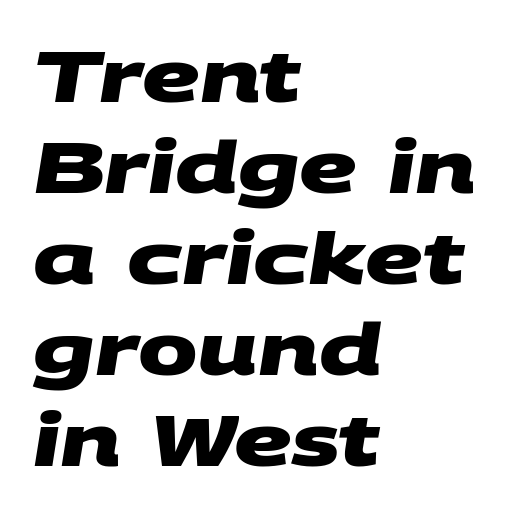
Q: Is the text bold? A: Yes.
Q: Is the typeface a serif or a sans-serif typeface? A: Sans-serif.
Q: Is the text underlined? A: No.
Q: How is the paragraph aligned? A: Left-aligned.
Q: Is the spacing between letters normal or unusually wide? A: Normal.
Q: Is the spacing between lines tight, normal or loose? A: Normal.
Q: Width (condensed, normal, or wide)? A: Wide.
Q: Stroke contrast? A: Medium.
Q: x-height? A: Large.
Q: Monospaced? A: No.
